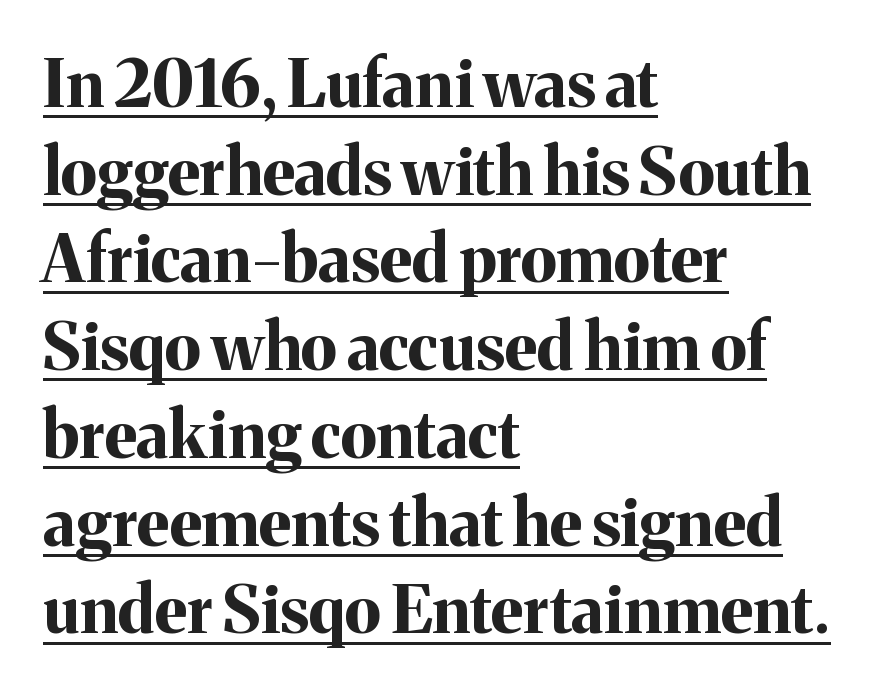
{"serif": "yes", "italic": "no", "bold": "yes", "weight": "bold", "width": "normal", "stroke_contrast": "medium", "x_height": "medium", "monospaced": "no", "underline": "yes", "align": "left", "line_spacing": "normal", "line_spacing_ratio": 1.35, "letter_spacing": "normal", "letter_spacing_em": 0.0, "glyph_px": 65}
